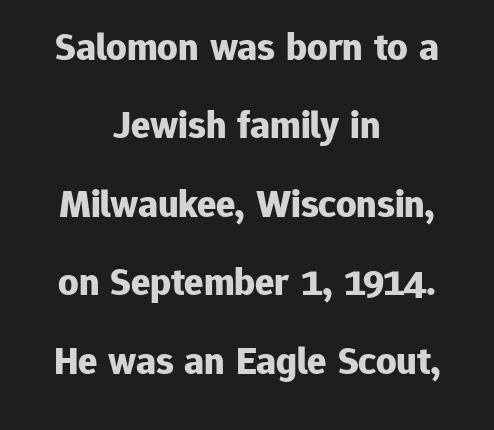
Both edges are ragged and mirror each other, which tells us the setting is centered. What stands out about the letter spacing? Nothing — it is the standard amount. Nothing sits at the stroke ends, so this counts as sans-serif. Decoration check: the copy has no underline. Each letter keeps its own natural width here, so spacing adapts to shape.
